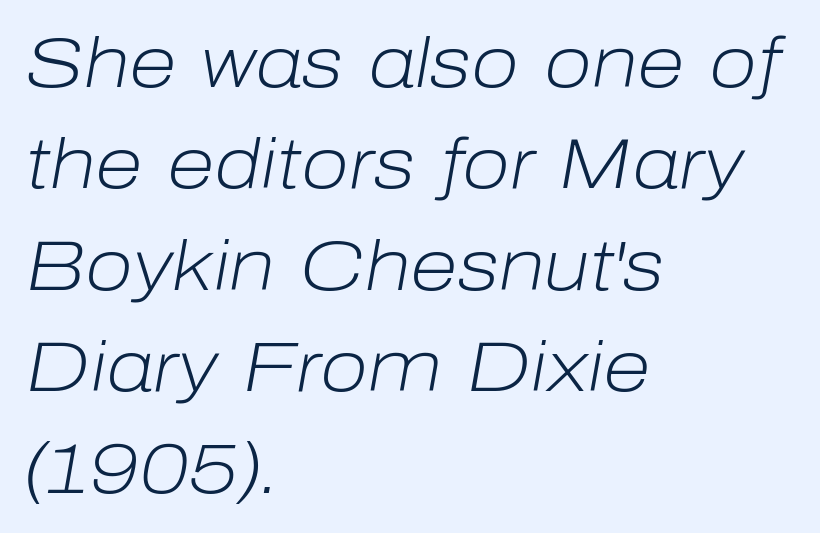
{"italic": "yes", "lean": "right", "slant_degrees": 10, "bold": "no", "weight": "light", "width": "normal", "stroke_contrast": "low", "x_height": "medium", "monospaced": "no", "underline": "no", "align": "left", "line_spacing": "normal", "line_spacing_ratio": 1.45, "letter_spacing": "normal", "letter_spacing_em": 0.0, "glyph_px": 70}
